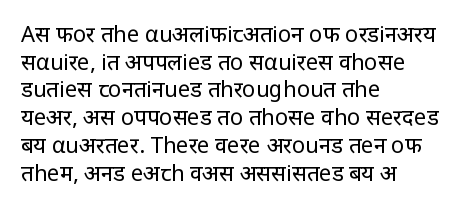
Q: Is the text bold? A: No.
Q: Is the text italic (slanted)? A: No, it is upright.
Q: Is the text underlined? A: No.
Q: How is the paragraph aligned? A: Left-aligned.
Q: Is the spacing between letters normal or unusually wide? A: Normal.
Q: Is the spacing between lines tight, normal or loose? A: Normal.
